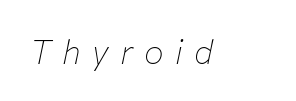
The axis of the letterforms is tilted away from vertical. Looks like regular typesetting: each glyph gets only the width it needs. Students, note that the glyphs here are deliberately spaced far apart. Nobody drew a line under any word here. The strokes carry an ordinary text weight at most.
